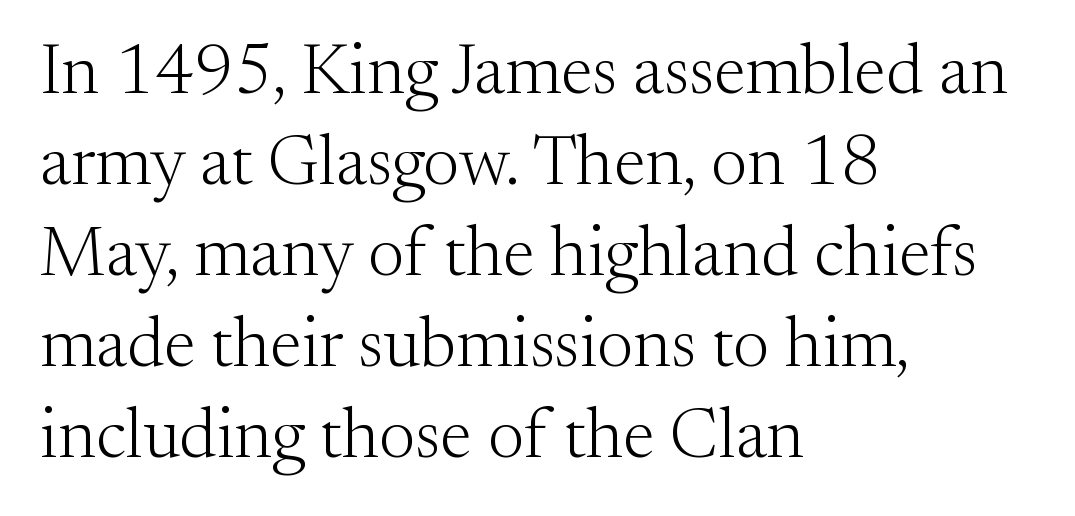
The image shows 71 px light serif type, upright; set left-aligned, normal line spacing (1.28x), normal letter spacing, not underlined; medium stroke contrast and a small x-height.
